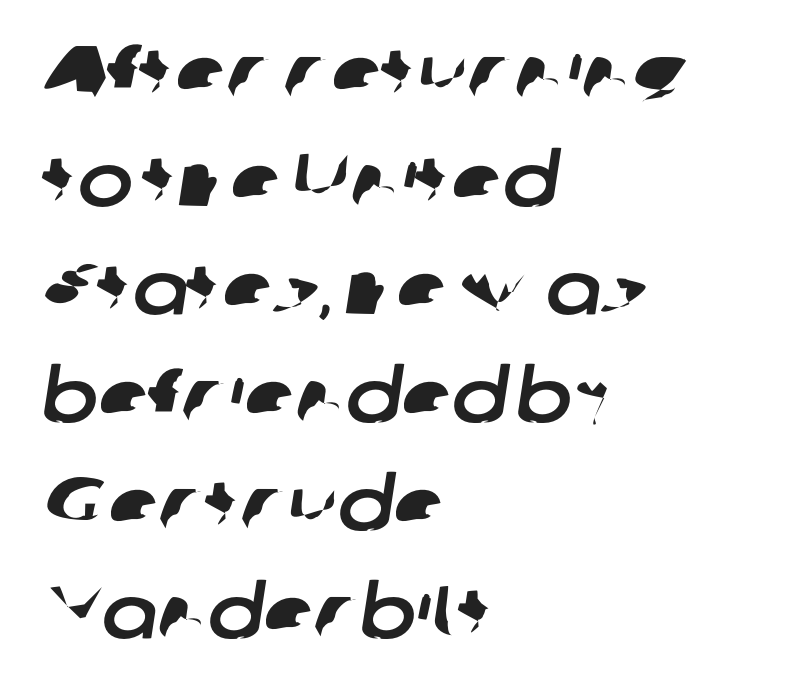
Look at the tracking — it's just the regular setting, nothing added. This sample is left-justified, so line endings fall wherever the words run out. A typesetter would call this leading conventional body-copy spacing. Font category for this specimen: sans-serif. The zone under the glyphs is completely vacant. Note the varied advance widths — an 'i' is clearly narrower than an 'm'.
